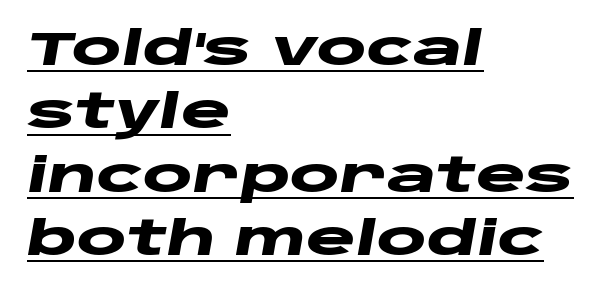
Q: Is the text bold? A: Yes.
Q: Is the text italic (slanted)? A: Yes, it leans right by about 10 degrees.
Q: Is the text underlined? A: Yes.
Q: How is the paragraph aligned? A: Left-aligned.
Q: Is the spacing between letters normal or unusually wide? A: Normal.
Q: Is the spacing between lines tight, normal or loose? A: Normal.
Q: Width (condensed, normal, or wide)? A: Wide.
Q: Stroke contrast? A: Low.
Q: x-height? A: Large.
Q: Monospaced? A: No.
